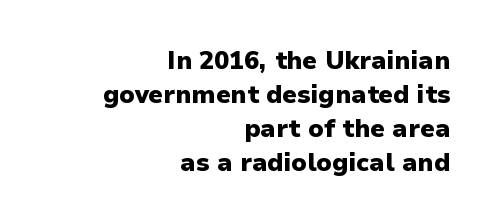
No word sits above an underline. The rendering uses a bold face; every stroke is thick and dark. Observe the ordinary spacing: letters are neighbours, not strangers. It's the straight-up-and-down kind of type.
